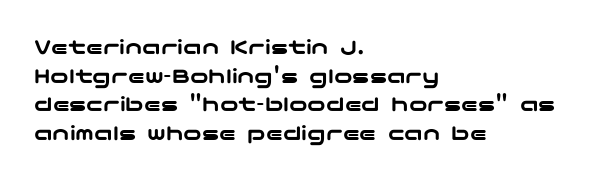
Quick note: not italic, upright. The letters sit at their default tracking, neither squeezed nor spread. The space between consecutive lines is moderate. This sample is left-justified, so line endings fall wherever the words run out. The string is rendered with underlining switched off.
